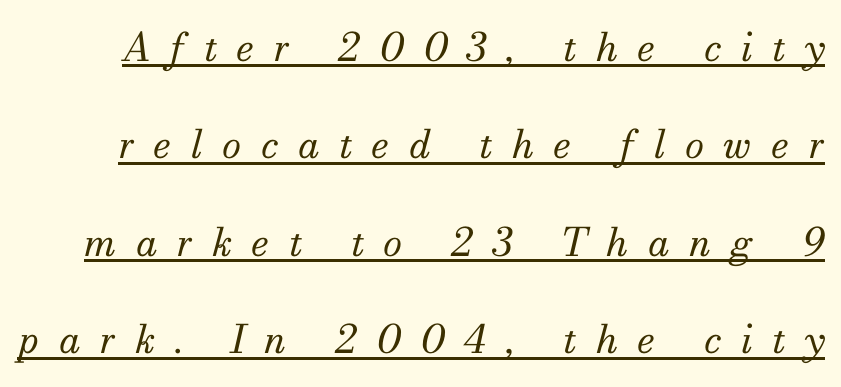
Q: Is the text bold? A: No.
Q: Is the text italic (slanted)? A: Yes, it leans right by about 13 degrees.
Q: Is the typeface a serif or a sans-serif typeface? A: Serif.
Q: Is the text underlined? A: Yes.
Q: Is the spacing between letters normal or unusually wide? A: Unusually wide.
Q: Is the spacing between lines tight, normal or loose? A: Loose.
Q: Width (condensed, normal, or wide)? A: Normal.
Q: Stroke contrast? A: Medium.
Q: x-height? A: Small.
Q: Monospaced? A: No.
